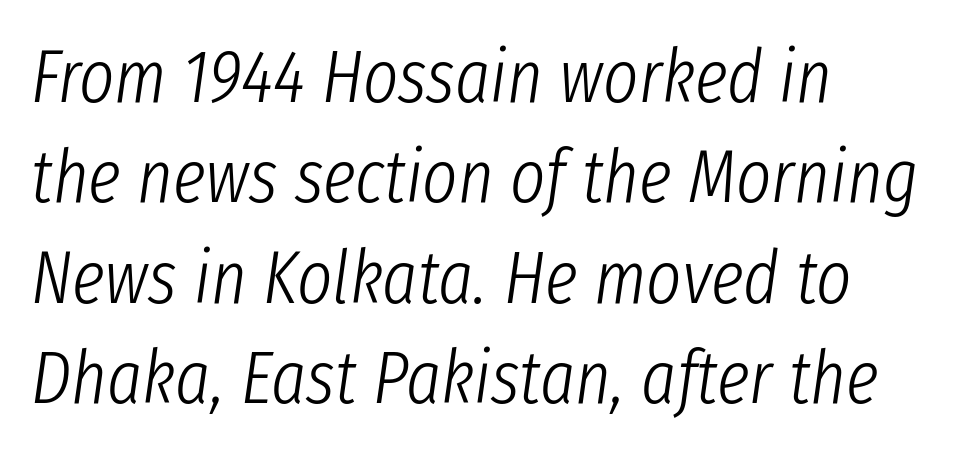
Q: Is the text bold? A: No.
Q: Is the text italic (slanted)? A: Yes, it leans right by about 8 degrees.
Q: Is the text underlined? A: No.
Q: How is the paragraph aligned? A: Left-aligned.
Q: Is the spacing between letters normal or unusually wide? A: Normal.
Q: Is the spacing between lines tight, normal or loose? A: Normal.
Q: Width (condensed, normal, or wide)? A: Condensed.
Q: Stroke contrast? A: Low.
Q: x-height? A: Medium.
Q: Monospaced? A: No.
